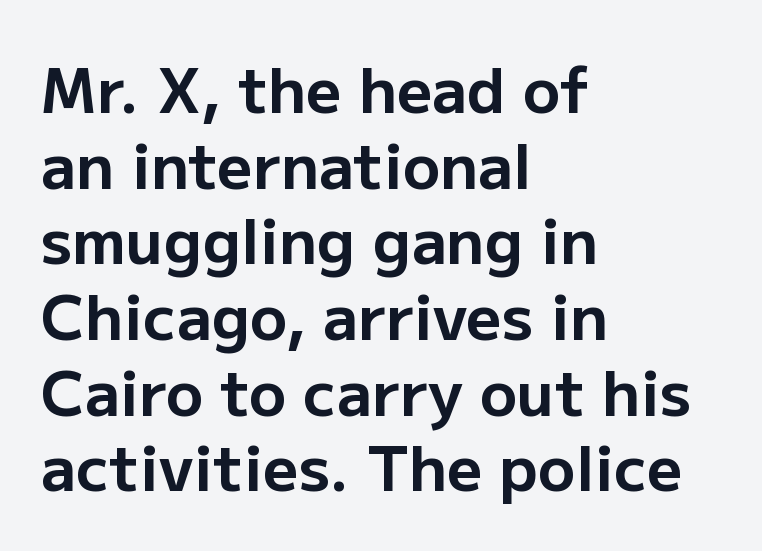
Q: Is the text bold? A: Yes.
Q: Is the text italic (slanted)? A: No, it is upright.
Q: Is the typeface a serif or a sans-serif typeface? A: Sans-serif.
Q: Is the text underlined? A: No.
Q: How is the paragraph aligned? A: Left-aligned.
Q: Is the spacing between letters normal or unusually wide? A: Normal.
Q: Width (condensed, normal, or wide)? A: Normal.
Q: Stroke contrast? A: Low.
Q: x-height? A: Medium.
Q: Monospaced? A: No.
